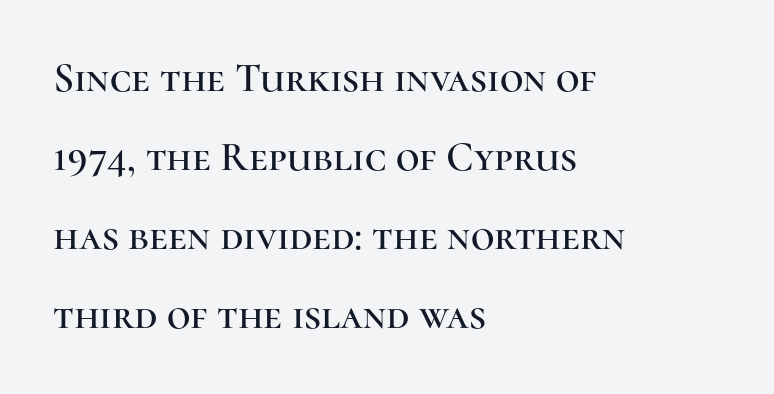
Q: Is the text italic (slanted)? A: No, it is upright.
Q: Is the typeface a serif or a sans-serif typeface? A: Serif.
Q: Is the text underlined? A: No.
Q: How is the paragraph aligned? A: Left-aligned.
Q: Is the spacing between letters normal or unusually wide? A: Normal.
Q: Is the spacing between lines tight, normal or loose? A: Loose.
Q: Width (condensed, normal, or wide)? A: Normal.
Q: Stroke contrast? A: High.
Q: x-height? A: Medium.
Q: Monospaced? A: No.
